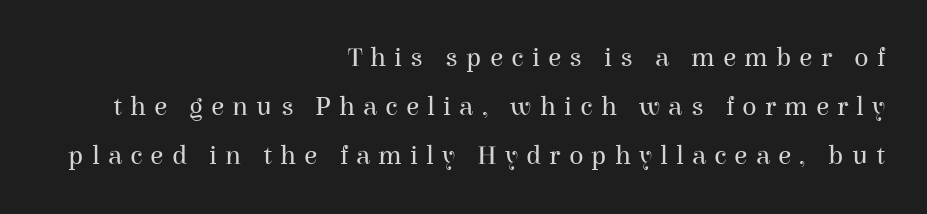
Q: Is the text bold? A: No.
Q: Is the text italic (slanted)? A: No, it is upright.
Q: Is the text underlined? A: No.
Q: How is the paragraph aligned? A: Right-aligned.
Q: Is the spacing between letters normal or unusually wide? A: Unusually wide.
